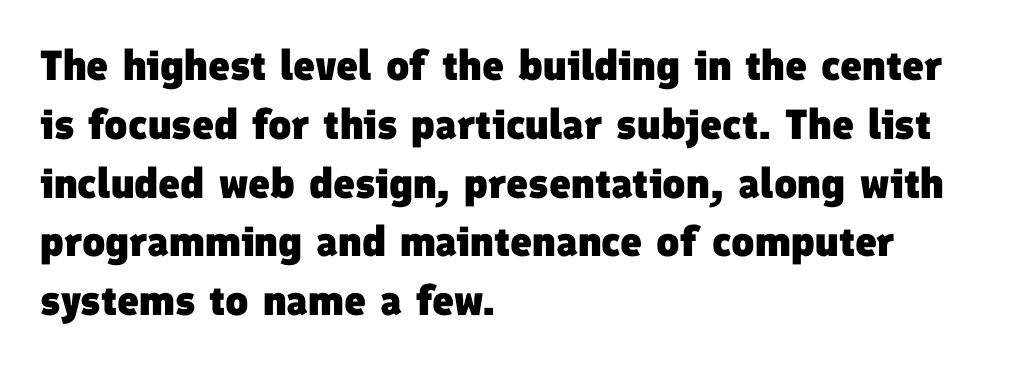
This rendering features lettering with no underline. In terms of letterform style, serifs are entirely absent. Do the characters align in a grid? No, the font is proportional. The rows are spaced the way most documents space them. Letter spacing: default. A full-strength bold gives these letters their thick strokes.
